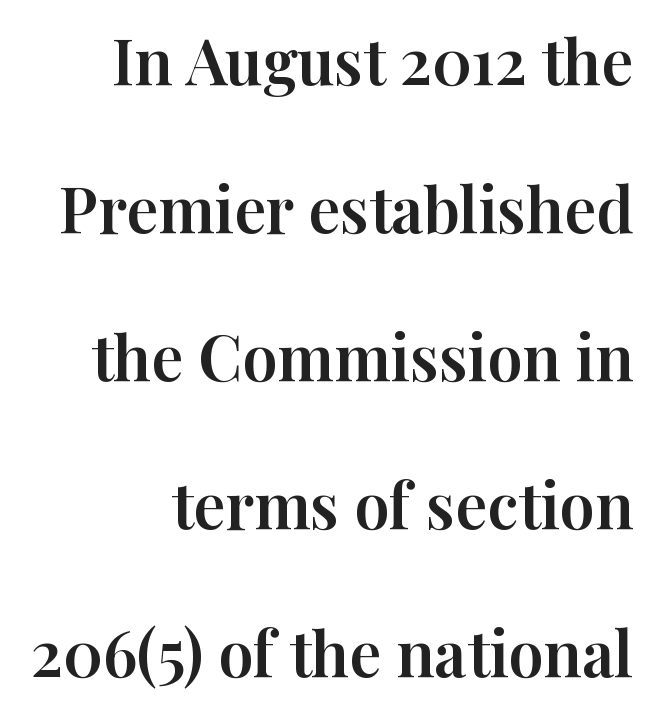
{"serif": "yes", "italic": "no", "width": "normal", "stroke_contrast": "high", "x_height": "medium", "monospaced": "no", "underline": "no", "align": "right", "line_spacing": "loose", "line_spacing_ratio": 2.35, "letter_spacing": "normal", "letter_spacing_em": 0.0, "glyph_px": 63}
